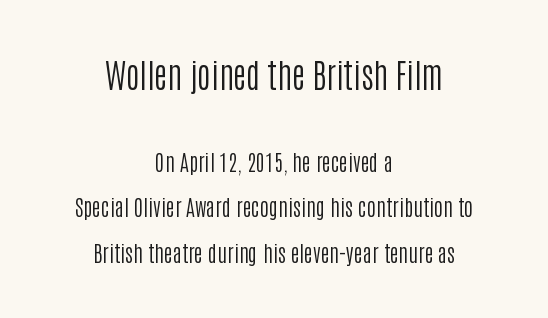
Between one letter and the next there's only the usual sliver of space. The area under the type is left untouched. Type size steps down from the first block to the second. You could not count columns in this text — the font is proportionally spaced. These lines are composed in type without serifs.
